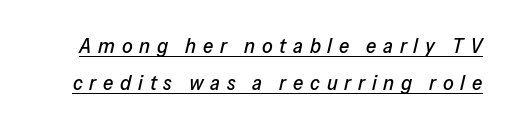
Underlining? Definitely there. Short note: letters widely spaced. Emphasis-style slanted type is in use.
